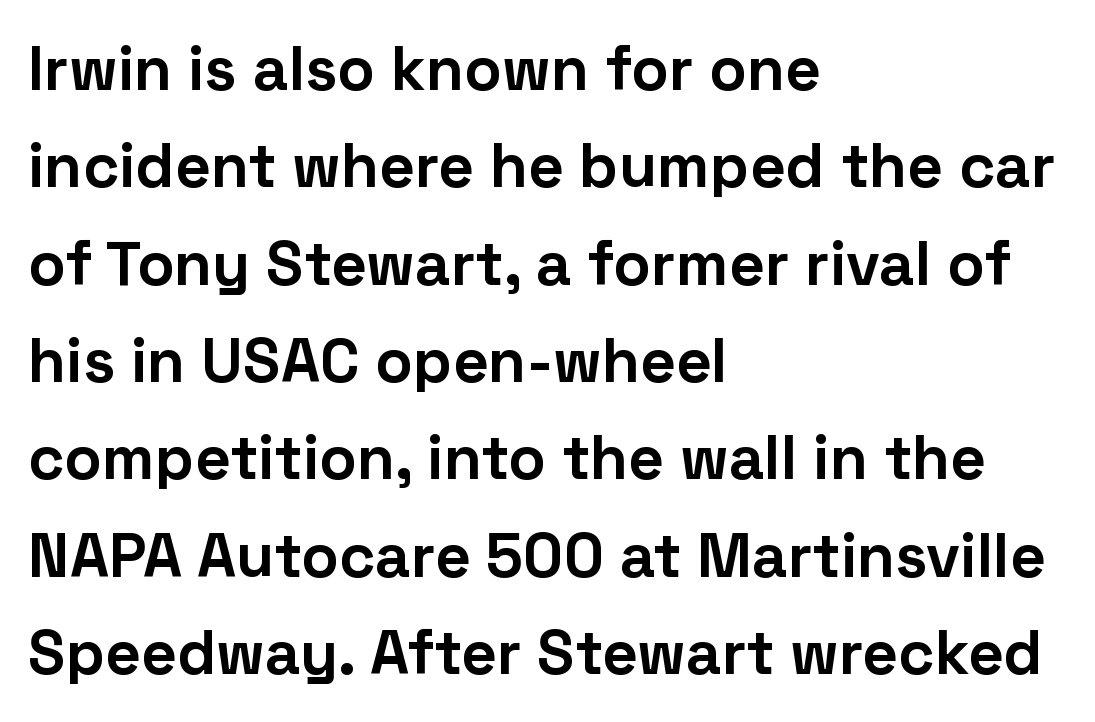
{"serif": "no", "italic": "no", "bold": "yes", "weight": "bold", "width": "normal", "stroke_contrast": "low", "x_height": "medium", "monospaced": "no", "underline": "no", "align": "left", "line_spacing": "normal", "line_spacing_ratio": 1.57, "letter_spacing": "normal", "letter_spacing_em": 0.0, "glyph_px": 62}
